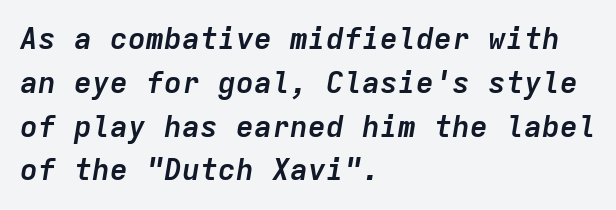
Q: Is the text bold? A: Yes.
Q: Is the text italic (slanted)? A: Yes, it leans right by about 9 degrees.
Q: Is the text underlined? A: No.
Q: How is the paragraph aligned? A: Left-aligned.
Q: Is the spacing between letters normal or unusually wide? A: Normal.
Q: Is the spacing between lines tight, normal or loose? A: Normal.
Q: Width (condensed, normal, or wide)? A: Normal.
Q: Stroke contrast? A: Low.
Q: x-height? A: Medium.
Q: Monospaced? A: Yes.
